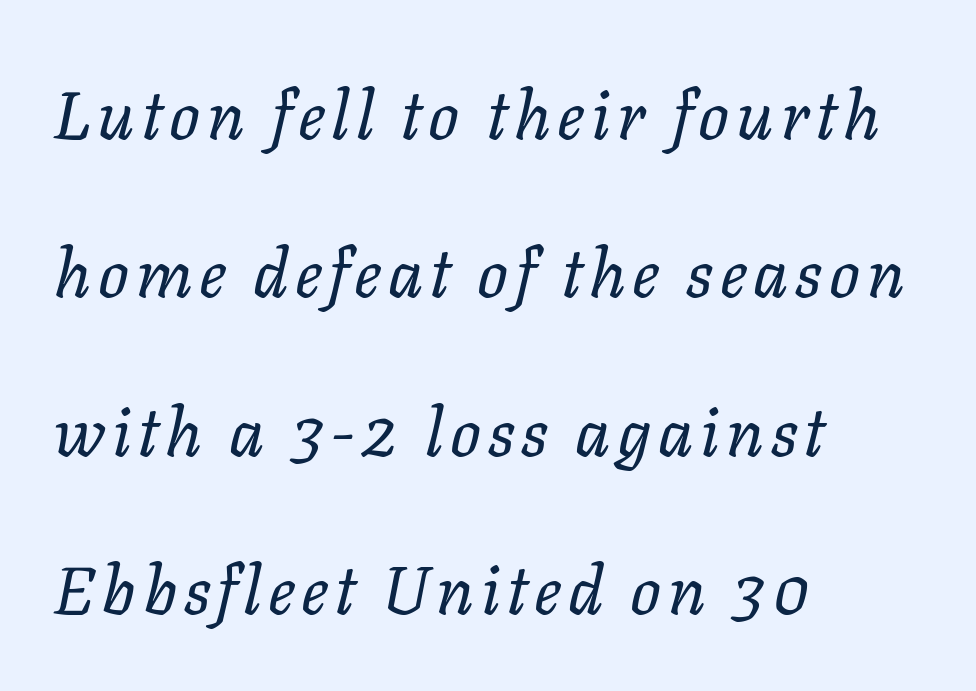
Here the designer chose a conventional face with non-uniform glyph widths. Vertical spacing — loose. Does the lettering tilt? It does — this is italic. Has an underline been added? It has not. The lines are quadded left. A light-to-regular cut is what we see here.
